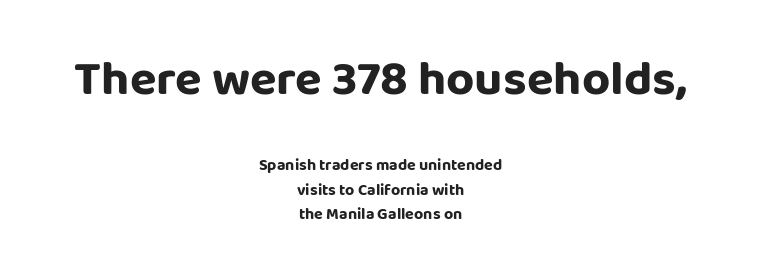
The image shows 49 px bold sans-serif type, upright; set centered, normal line spacing (1.53x), normal letter spacing, not underlined; the first (top) block is 3.06x larger; low stroke contrast and a large x-height.
